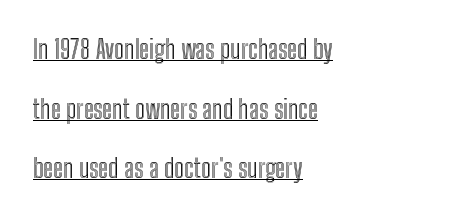
Q: Is the text italic (slanted)? A: No, it is upright.
Q: Is the text underlined? A: Yes.
Q: How is the paragraph aligned? A: Left-aligned.
Q: Is the spacing between letters normal or unusually wide? A: Normal.
Q: Is the spacing between lines tight, normal or loose? A: Loose.
